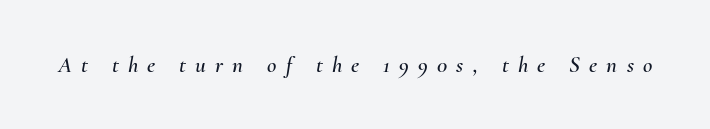
{"italic": "yes", "lean": "right", "slant_degrees": 10, "underline": "no", "letter_spacing": "wide", "letter_spacing_em": 0.4, "glyph_px": 23}
